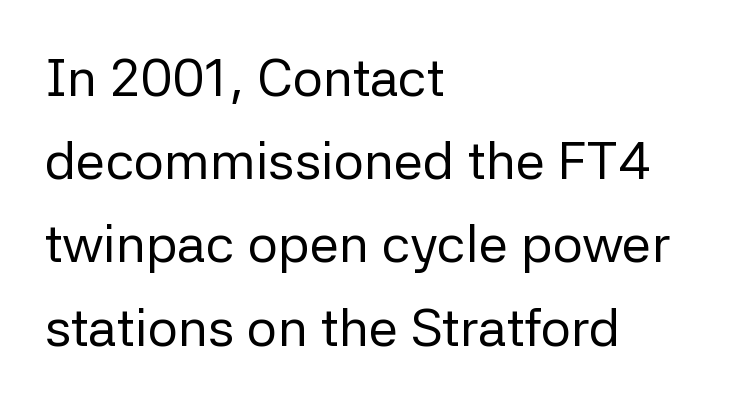
Q: Is the text bold? A: No.
Q: Is the text italic (slanted)? A: No, it is upright.
Q: Is the typeface a serif or a sans-serif typeface? A: Sans-serif.
Q: Is the text underlined? A: No.
Q: How is the paragraph aligned? A: Left-aligned.
Q: Is the spacing between letters normal or unusually wide? A: Normal.
Q: Is the spacing between lines tight, normal or loose? A: Normal.
Q: Width (condensed, normal, or wide)? A: Normal.
Q: Stroke contrast? A: Low.
Q: x-height? A: Medium.
Q: Monospaced? A: No.
